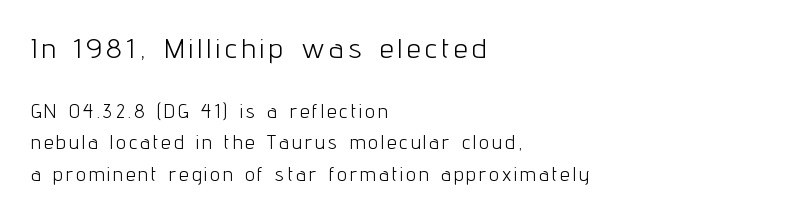
{"serif": "no", "italic": "no", "bold": "no", "weight": "light", "width": "condensed", "stroke_contrast": "low", "x_height": "medium", "monospaced": "no", "underline": "no", "align": "left", "line_spacing": "normal", "line_spacing_ratio": 1.64, "larger_block": "first", "size_ratio": 1.47, "glyph_px": 28}
